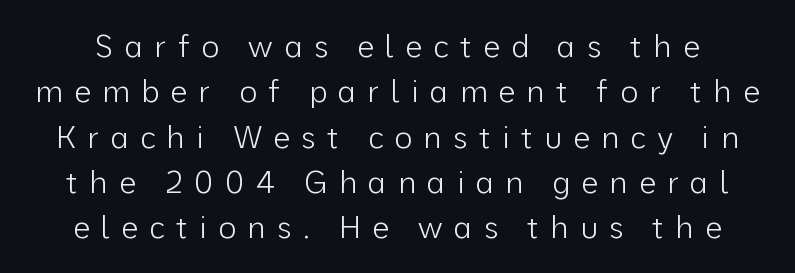
The image shows 31 px light sans-serif type, upright; set normal line spacing (1.46x), unusually wide letter spacing (+0.35 em), not underlined; low stroke contrast and a medium x-height.
